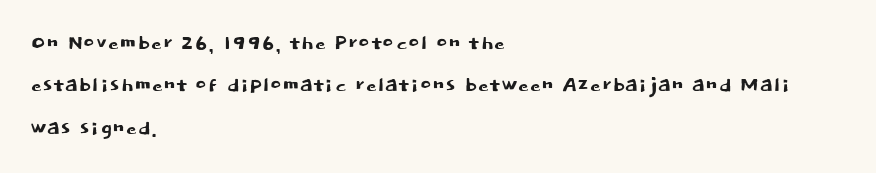
Successive baselines arrive at the customary interval. Tall strokes in this sample are plumb rather than angled. Where is the straight margin? On the left. Lines of text with bare space underneath. Each word holds together tightly as a unit, with standard inter-letter gaps.
